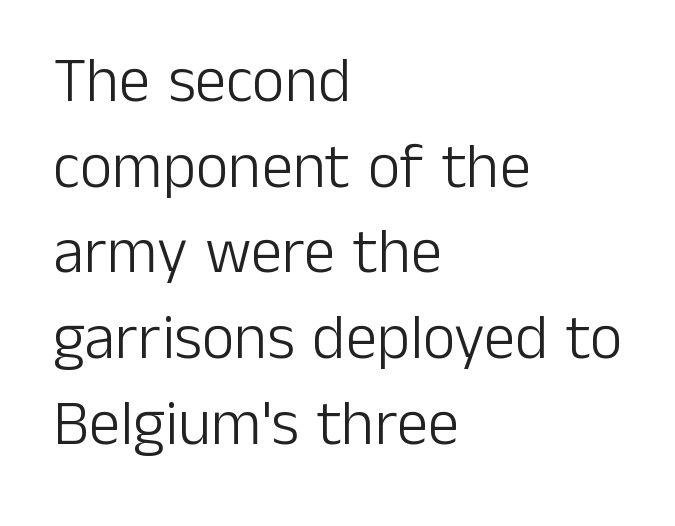
The image shows 63 px light sans-serif type, upright; set left-aligned, normal line spacing (1.36x), normal letter spacing, not underlined; low stroke contrast and a medium x-height.
